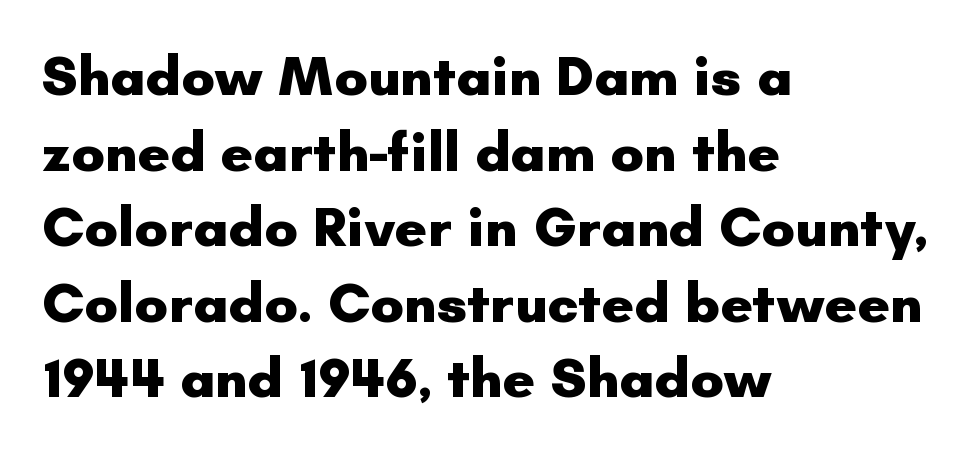
The image shows 56 px heavy sans-serif type, upright; set left-aligned, normal line spacing (1.35x), normal letter spacing, not underlined; low stroke contrast and a small x-height.
